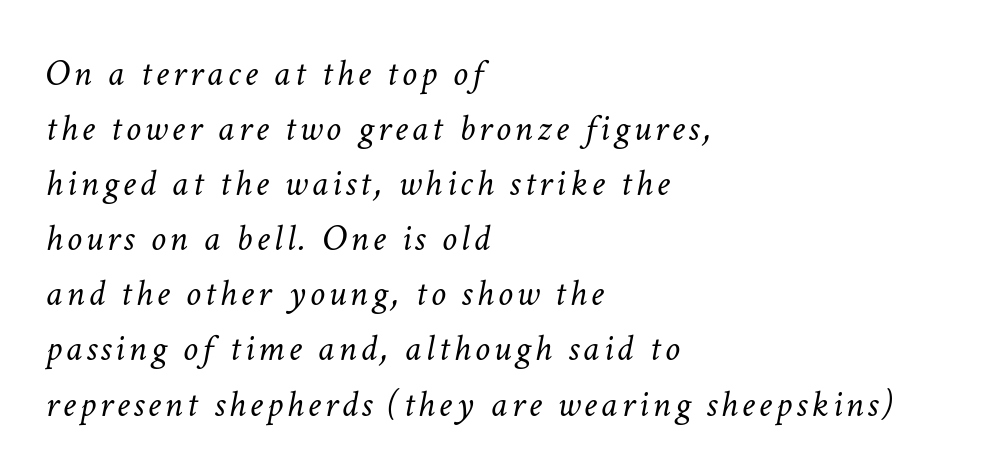
The image shows 38 px light type, italic (leaning right); set left-aligned, normal line spacing (1.45x), not underlined; low stroke contrast and a medium x-height.
